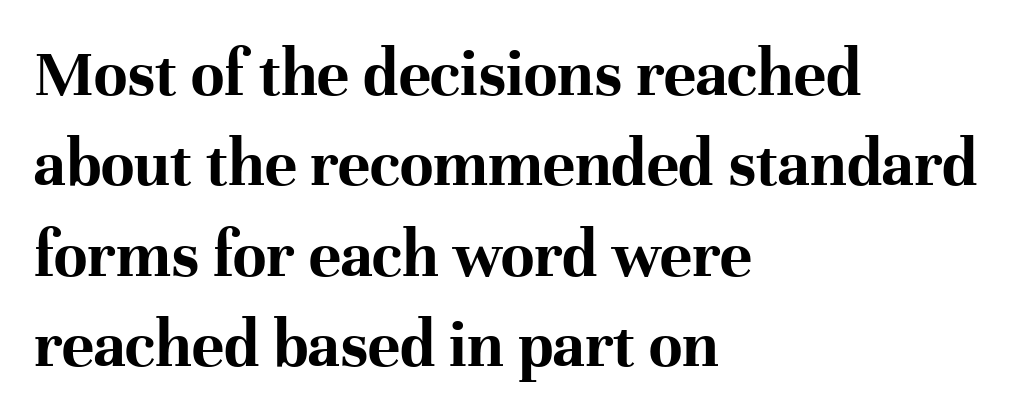
{"serif": "yes", "italic": "no", "bold": "yes", "weight": "bold", "width": "normal", "stroke_contrast": "high", "x_height": "medium", "monospaced": "no", "underline": "no", "align": "left", "line_spacing": "normal", "line_spacing_ratio": 1.33, "letter_spacing": "normal", "letter_spacing_em": 0.0, "glyph_px": 68}
